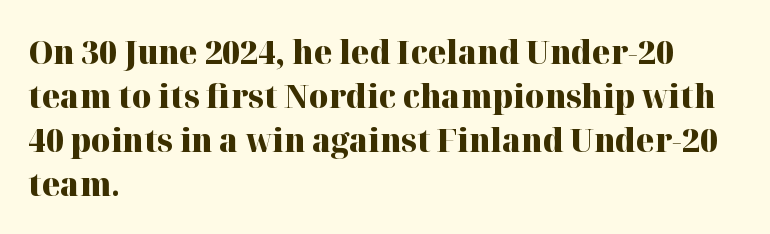
The image shows 33 px heavy serif type, upright; set left-aligned, normal line spacing (1.33x), normal letter spacing, not underlined; high stroke contrast and a medium x-height.
